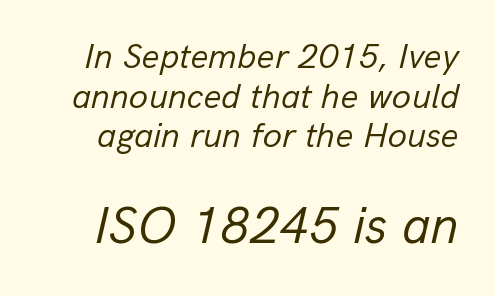
{"italic": "yes", "lean": "right", "slant_degrees": 13, "bold": "no", "weight": "regular", "width": "normal", "stroke_contrast": "low", "x_height": "medium", "monospaced": "no", "underline": "no", "line_spacing": "tight", "line_spacing_ratio": 1.13, "letter_spacing": "normal", "letter_spacing_em": 0.0, "larger_block": "second", "size_ratio": 1.49, "glyph_px": 52}
